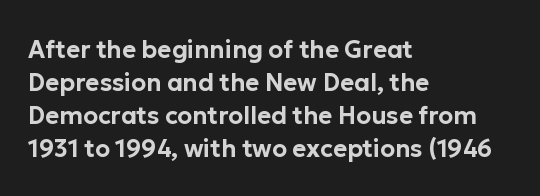
{"italic": "no", "underline": "no", "align": "left", "line_spacing": "normal", "line_spacing_ratio": 1.38, "letter_spacing": "normal", "letter_spacing_em": 0.0, "glyph_px": 24}
